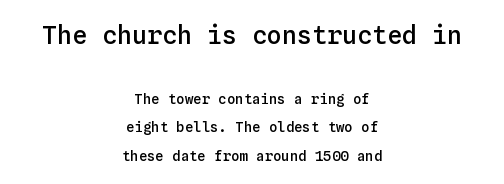
The image shows 25 px text type, upright; set centered, loose line spacing (2.03x), normal letter spacing, not underlined; the first (top) block is 1.79x larger.
